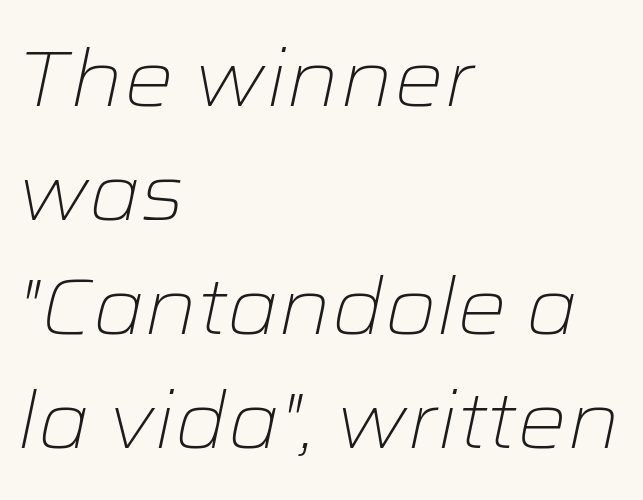
Does the copy run flush right? No — it runs flush left. Caption: face not bold, strokes unweighted. Here the designer chose a conventional face with non-uniform glyph widths. Between one letter and the next there's only the usual sliver of space. The gap between lines stays unmarked. An italicized treatment has been applied to the whole sample.
